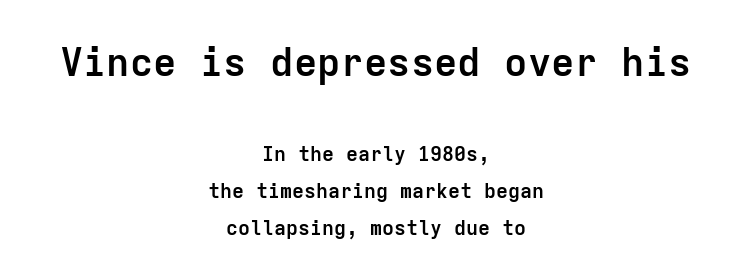
The image shows 39 px semibold sans-serif type, upright, monospaced; set centered, line spacing 1.85x, normal letter spacing, not underlined; the first (top) block is 1.95x larger; low stroke contrast and a medium x-height.
